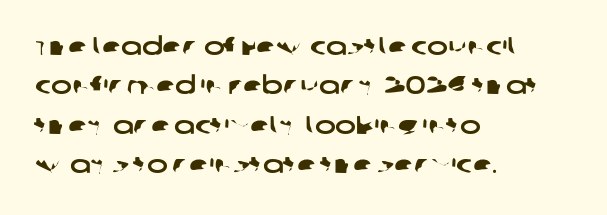
Q: Is the text underlined? A: No.
Q: How is the paragraph aligned? A: Left-aligned.
Q: Is the spacing between letters normal or unusually wide? A: Normal.
Q: Is the spacing between lines tight, normal or loose? A: Normal.
